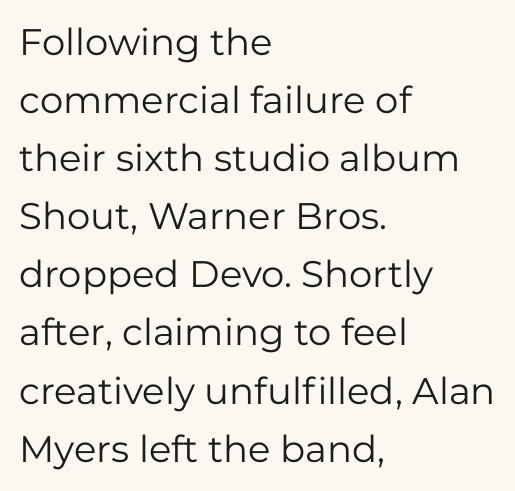
{"serif": "no", "italic": "no", "bold": "no", "weight": "regular", "width": "normal", "stroke_contrast": "low", "x_height": "medium", "monospaced": "no", "underline": "no", "align": "left", "line_spacing": "normal", "line_spacing_ratio": 1.57, "letter_spacing": "normal", "letter_spacing_em": 0.0, "glyph_px": 37}
